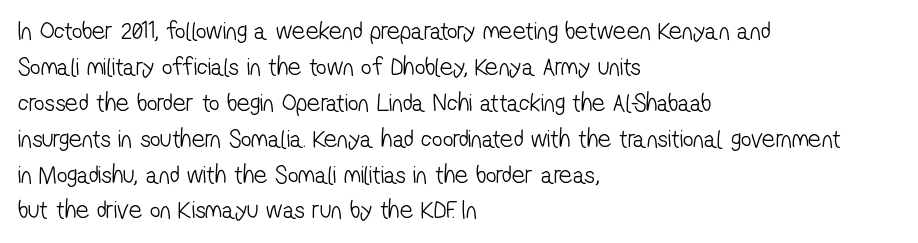
Vertical stems look standard width or narrower in stroke. Leading: standard. Each row of text sits above clean, open space. Does the copy run flush right? No — it runs flush left. Nobody touched the tracking dial on this one.
